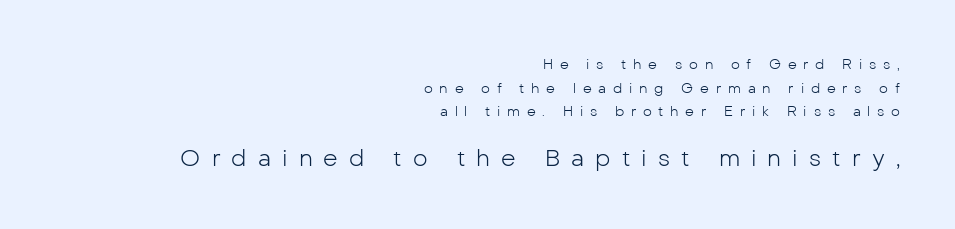
The image shows 23 px text type, upright; set right-aligned, normal line spacing (1.69x), unusually wide letter spacing (+0.48 em), not underlined; the second (bottom) block is 1.64x larger.
